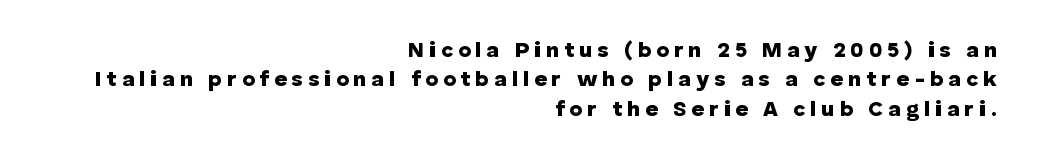
Italic: no, the glyphs are upright roman. Heavy, bold letterforms. Lines of text with bare space underneath. Spacing between characters has been opened up far beyond the box default. Vertically, the passage feels balanced, rows spaced as you'd expect. Which margin do the lines hug? The right one — the left edge is uneven.
